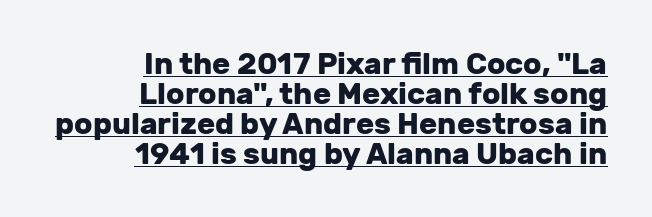
The type is set solid horizontally, with unmodified tracking. This rendering features underlined lettering. Line ends are locked; line starts wander. Classification — sans serif. Posture: straight, roman, zero tilt. As a designer I'd log this as weight 700, bold.
